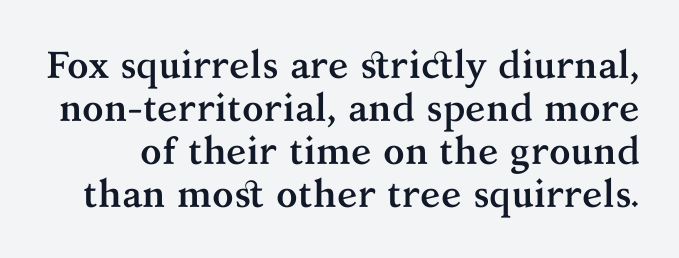
Between one letter and the next there's only the usual sliver of space. The letters advance in unequal steps, a hallmark of proportional type. Vertical spacing — tight. Small tapered or slab feet sit at the stroke ends, so this counts as serif. This sample uses an upright cut, with every glyph sitting square on the baseline.
